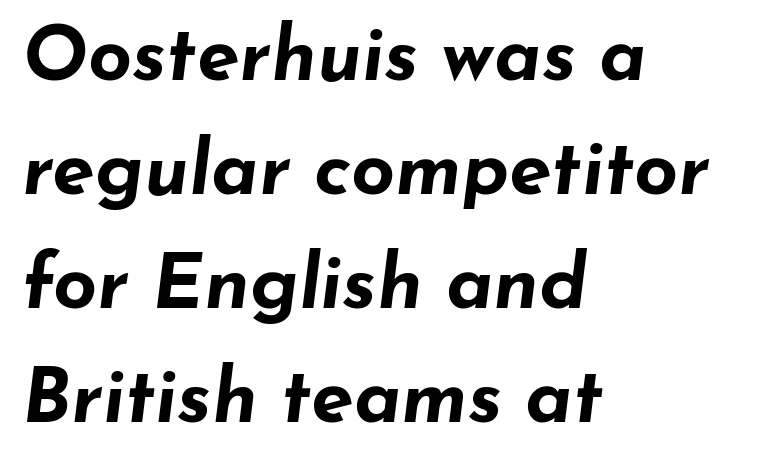
The image shows 77 px bold, wide type, italic (leaning right); set left-aligned, normal line spacing (1.48x), normal letter spacing, not underlined; low stroke contrast and a small x-height.
